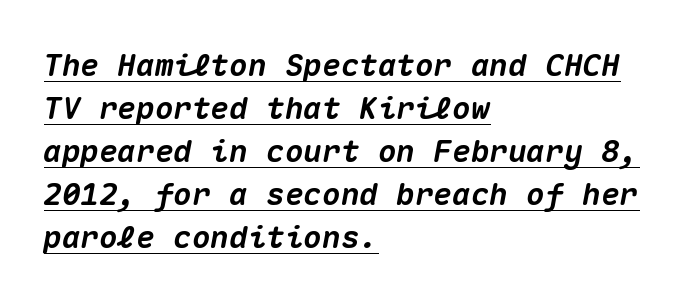
The image shows 31 px heavy type, italic (leaning right), monospaced; set left-aligned, normal line spacing (1.39x), normal letter spacing, underlined; medium stroke contrast and a medium x-height.
